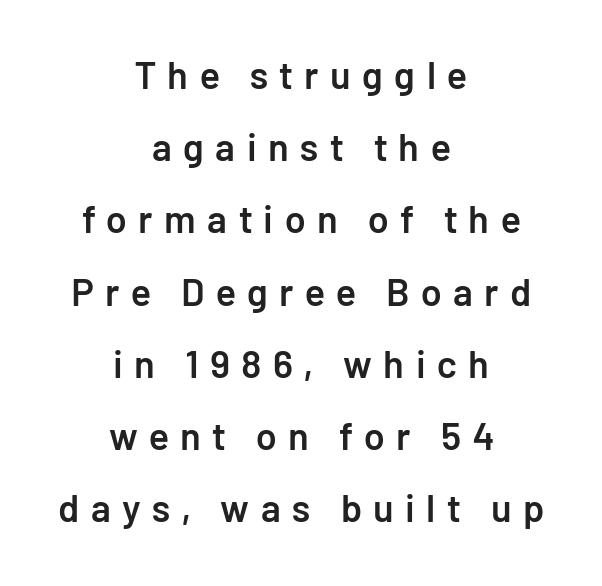
This sample uses an upright cut, with every glyph sitting square on the baseline. Looks like regular typesetting: each glyph gets only the width it needs. This is moderately heavy type, rendered in semibold. Characters follow at a spacing far wider than the type designer built in.
